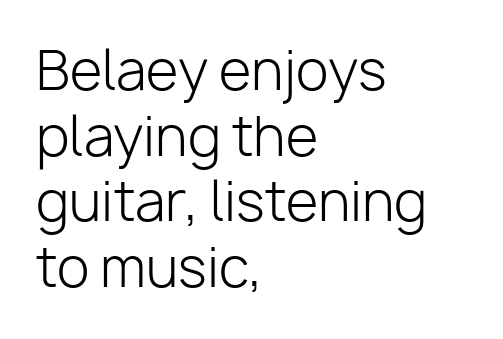
{"serif": "no", "italic": "no", "bold": "no", "weight": "light", "width": "normal", "stroke_contrast": "low", "x_height": "medium", "monospaced": "no", "underline": "no", "align": "left", "line_spacing_ratio": 1.24, "letter_spacing": "normal", "letter_spacing_em": 0.0, "glyph_px": 53}
